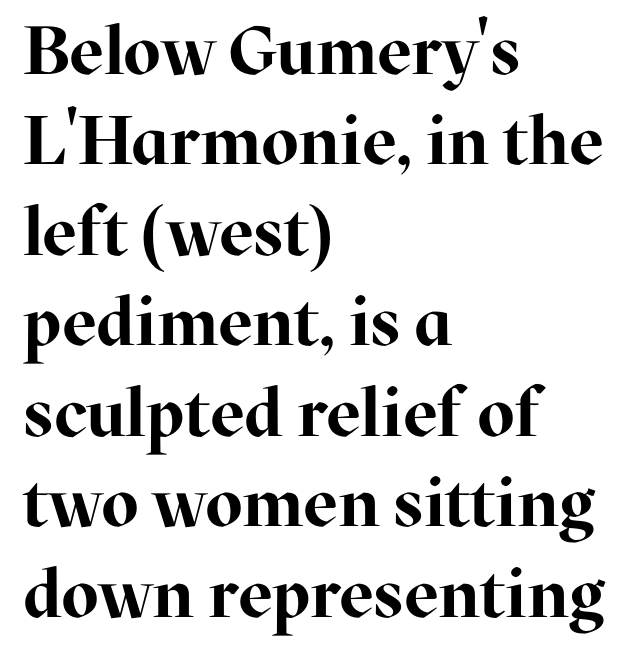
Q: Is the text bold? A: Yes.
Q: Is the text italic (slanted)? A: No, it is upright.
Q: Is the typeface a serif or a sans-serif typeface? A: Serif.
Q: Is the text underlined? A: No.
Q: How is the paragraph aligned? A: Left-aligned.
Q: Is the spacing between letters normal or unusually wide? A: Normal.
Q: Is the spacing between lines tight, normal or loose? A: Normal.
Q: Width (condensed, normal, or wide)? A: Normal.
Q: Stroke contrast? A: High.
Q: x-height? A: Medium.
Q: Monospaced? A: No.
